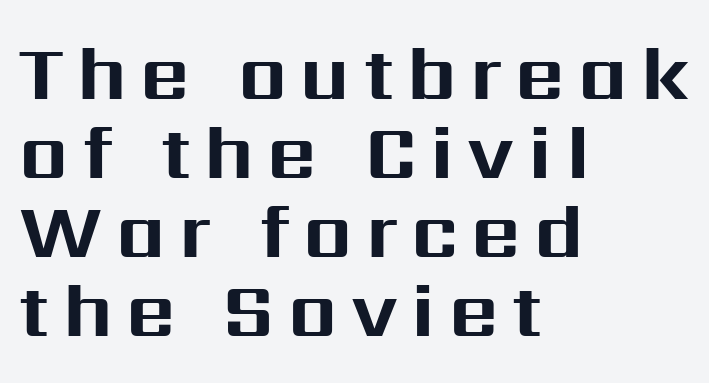
Q: Is the text bold? A: Yes.
Q: Is the text italic (slanted)? A: No, it is upright.
Q: Is the typeface a serif or a sans-serif typeface? A: Sans-serif.
Q: Is the text underlined? A: No.
Q: How is the paragraph aligned? A: Left-aligned.
Q: Is the spacing between lines tight, normal or loose? A: Tight.
Q: Width (condensed, normal, or wide)? A: Normal.
Q: Stroke contrast? A: Medium.
Q: x-height? A: Medium.
Q: Monospaced? A: No.
